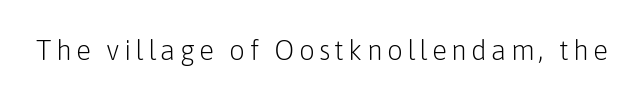
Q: Is the text bold? A: No.
Q: Is the text italic (slanted)? A: No, it is upright.
Q: Is the typeface a serif or a sans-serif typeface? A: Sans-serif.
Q: Is the text underlined? A: No.
Q: Width (condensed, normal, or wide)? A: Normal.
Q: Stroke contrast? A: Low.
Q: x-height? A: Medium.
Q: Monospaced? A: No.
